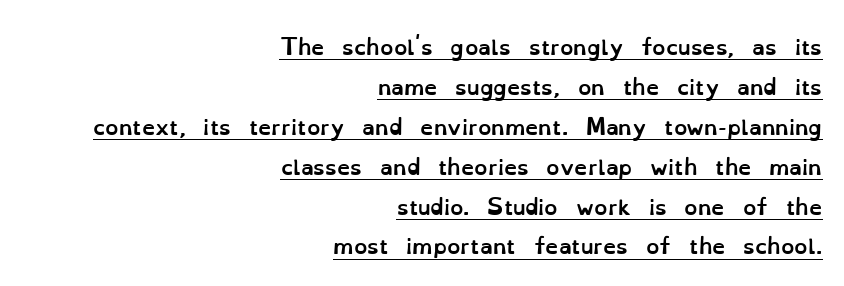
{"italic": "no", "bold": "yes", "underline": "yes", "align": "right", "line_spacing": "loose", "line_spacing_ratio": 1.9, "letter_spacing": "normal", "letter_spacing_em": 0.0, "glyph_px": 21}
